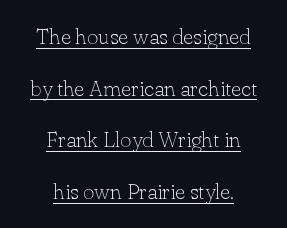
Q: Is the text bold? A: No.
Q: Is the text italic (slanted)? A: No, it is upright.
Q: Is the text underlined? A: Yes.
Q: How is the paragraph aligned? A: Centered.
Q: Is the spacing between letters normal or unusually wide? A: Normal.
Q: Is the spacing between lines tight, normal or loose? A: Loose.
